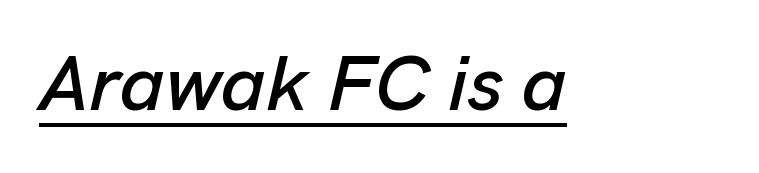
Q: Is the text italic (slanted)? A: Yes, it leans right by about 13 degrees.
Q: Is the text underlined? A: Yes.
Q: Is the spacing between letters normal or unusually wide? A: Normal.
Q: Width (condensed, normal, or wide)? A: Normal.
Q: Stroke contrast? A: Low.
Q: x-height? A: Medium.
Q: Monospaced? A: No.
